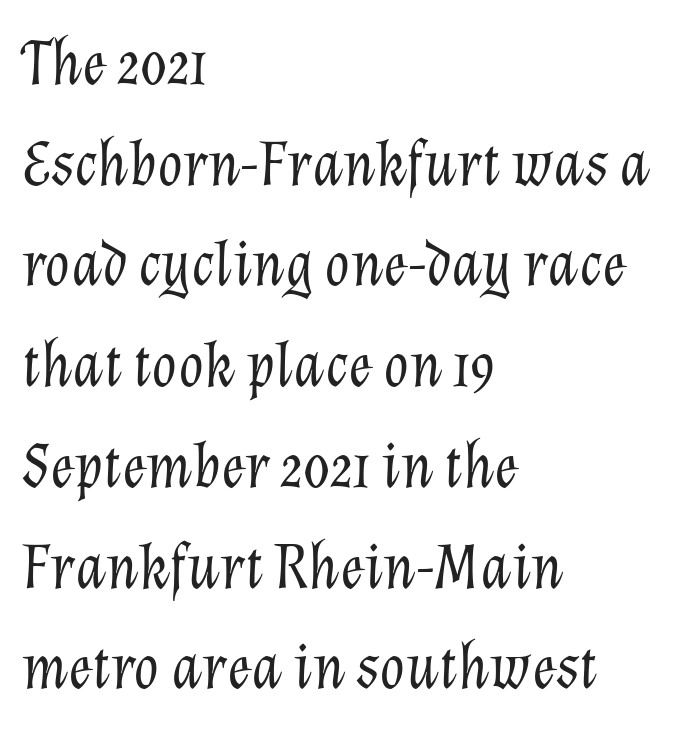
{"italic": "yes", "lean": "right", "slant_degrees": 12, "bold": "no", "weight": "light", "width": "normal", "stroke_contrast": "low", "x_height": "medium", "monospaced": "no", "underline": "no", "align": "left", "line_spacing": "normal", "line_spacing_ratio": 1.55, "letter_spacing": "normal", "letter_spacing_em": 0.0, "glyph_px": 65}
